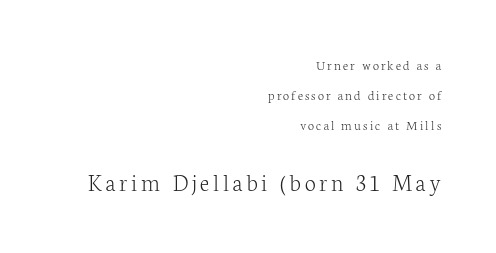
The vertical gap from one line to the next is large. The passage shown is not underscored anywhere. The typography opts for an upright posture over an oblique one. The lower block of text is set noticeably larger than the block above it. Every row of glyphs terminates at an identical x-position on the right.
